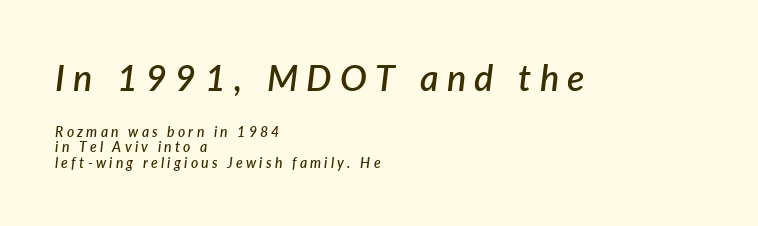
{"italic": "yes", "lean": "right", "slant_degrees": 7, "bold": "semi", "weight": "semibold", "width": "normal", "stroke_contrast": "low", "x_height": "medium", "monospaced": "no", "underline": "no", "align": "left", "line_spacing": "tight", "line_spacing_ratio": 1.09, "letter_spacing": "wide", "letter_spacing_em": 0.23, "larger_block": "first", "size_ratio": 2.57, "glyph_px": 36}
